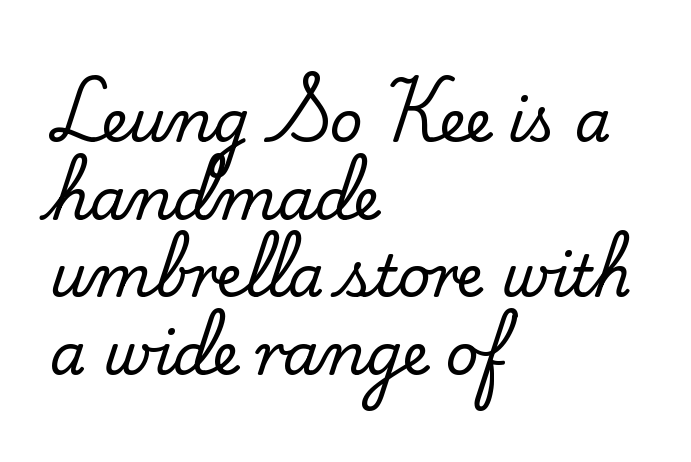
Classification — serif. Vertical spacing — default. The rendering uses natural spacing where letterforms have individual widths. The zone under the glyphs is completely vacant.
